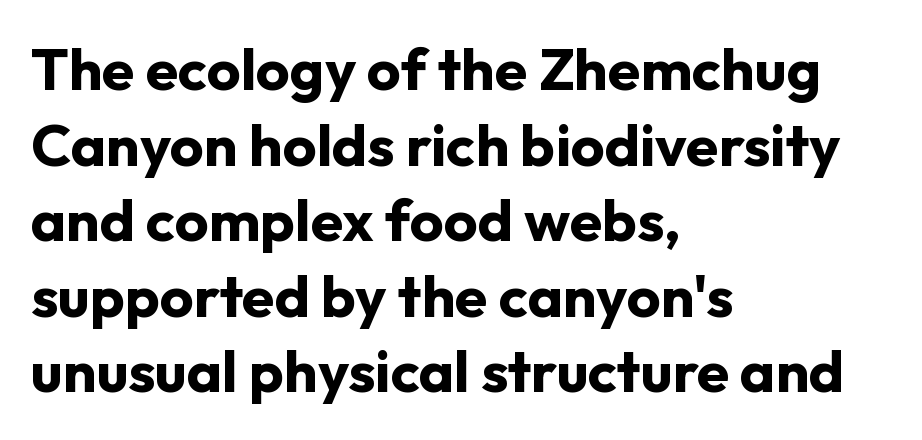
Q: Is the text bold? A: Yes.
Q: Is the text italic (slanted)? A: No, it is upright.
Q: Is the typeface a serif or a sans-serif typeface? A: Sans-serif.
Q: Is the text underlined? A: No.
Q: How is the paragraph aligned? A: Left-aligned.
Q: Is the spacing between letters normal or unusually wide? A: Normal.
Q: Is the spacing between lines tight, normal or loose? A: Normal.
Q: Width (condensed, normal, or wide)? A: Normal.
Q: Stroke contrast? A: Low.
Q: x-height? A: Medium.
Q: Monospaced? A: No.
